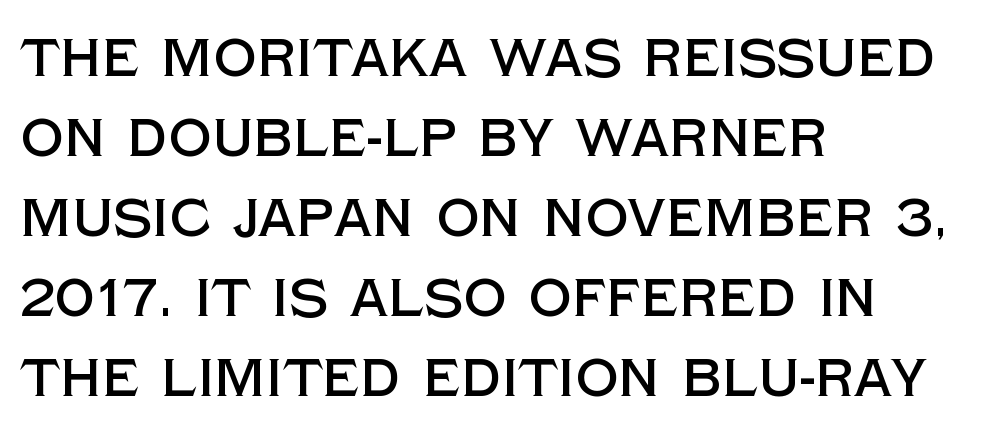
{"serif": "no", "italic": "no", "width": "normal", "x_height": "large", "monospaced": "no", "underline": "no", "align": "left", "line_spacing": "normal", "line_spacing_ratio": 1.48, "letter_spacing": "normal", "letter_spacing_em": 0.0, "glyph_px": 54}
